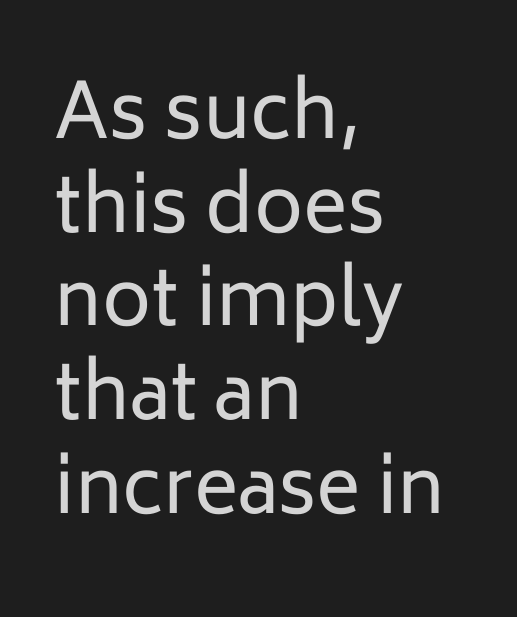
A light-to-regular cut is what we see here. The type sits square on the baseline with zero lean. The leading is moderate, giving the passage an even texture. The baseline area is clear. The paragraph shown leans on its left margin.
